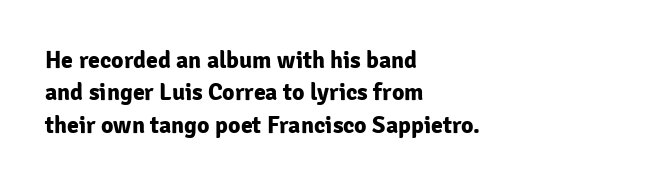
Q: Is the text bold? A: Yes.
Q: Is the text italic (slanted)? A: No, it is upright.
Q: Is the text underlined? A: No.
Q: How is the paragraph aligned? A: Left-aligned.
Q: Is the spacing between letters normal or unusually wide? A: Normal.
Q: Is the spacing between lines tight, normal or loose? A: Normal.
